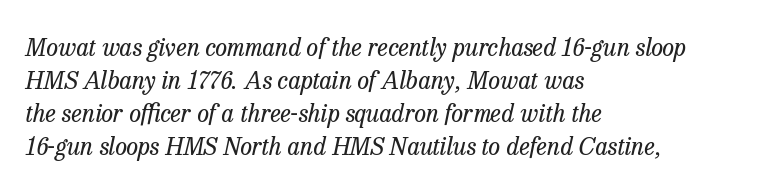
The image shows 24 px text type, italic (leaning right); set left-aligned, normal line spacing (1.38x), normal letter spacing, not underlined.
